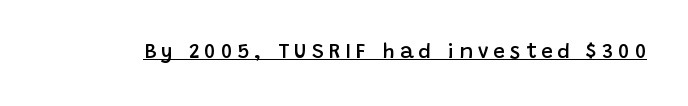
The image shows 21 px text type, upright; set unusually wide letter spacing (+0.24 em), underlined.
